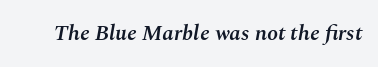
The image shows 22 px text type, italic (leaning right); set normal letter spacing, not underlined.
